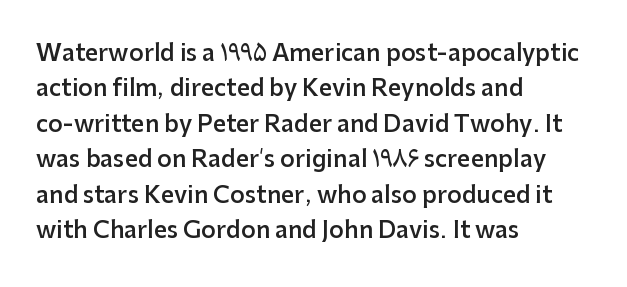
{"italic": "no", "bold": "semi", "underline": "no", "align": "left", "line_spacing": "normal", "line_spacing_ratio": 1.54, "letter_spacing": "normal", "letter_spacing_em": 0.0, "glyph_px": 23}
